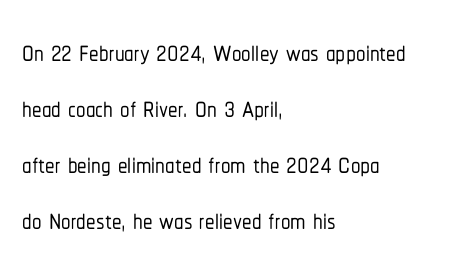
Visually the block forms a straight wall on the left and a jagged coastline on the right. Looks like regular typesetting: each glyph gets only the width it needs. The gap between lines stays unmarked. You can tell it's not italic because the verticals are truly vertical.
